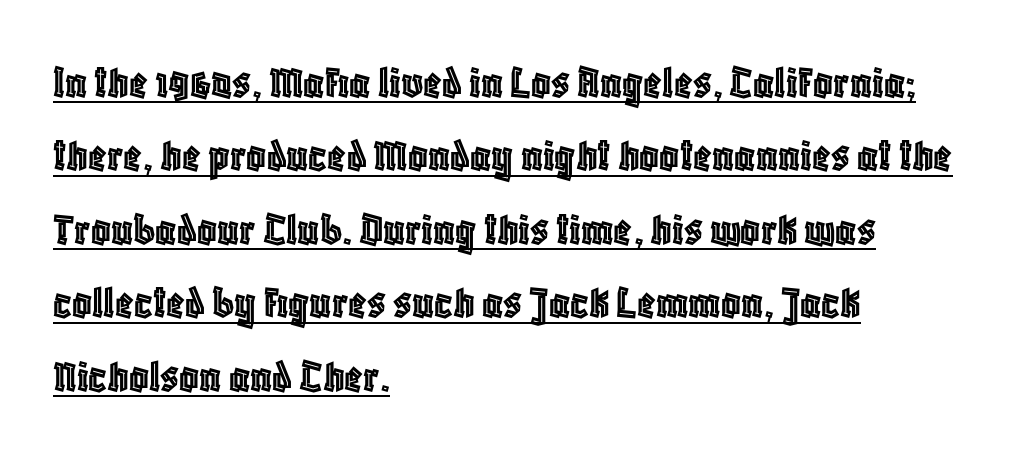
The image shows 48 px condensed type, upright; set left-aligned, normal line spacing (1.53x), normal letter spacing, underlined; a large x-height.
